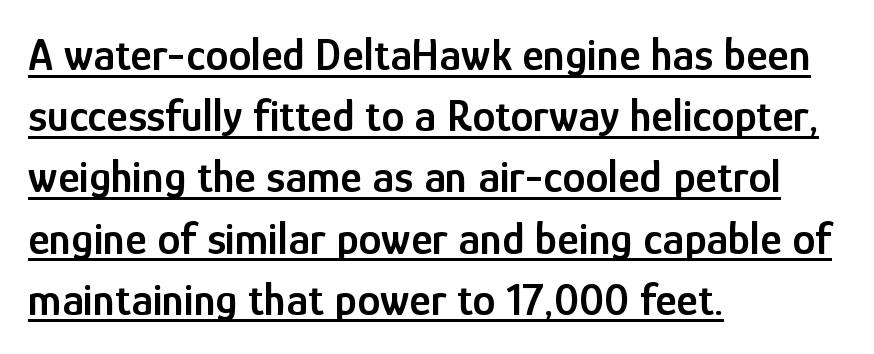
Q: Is the text bold? A: Semi-bold.
Q: Is the text italic (slanted)? A: No, it is upright.
Q: Is the typeface a serif or a sans-serif typeface? A: Sans-serif.
Q: Is the text underlined? A: Yes.
Q: How is the paragraph aligned? A: Left-aligned.
Q: Is the spacing between letters normal or unusually wide? A: Normal.
Q: Is the spacing between lines tight, normal or loose? A: Normal.
Q: Width (condensed, normal, or wide)? A: Condensed.
Q: Stroke contrast? A: Low.
Q: x-height? A: Medium.
Q: Monospaced? A: No.
